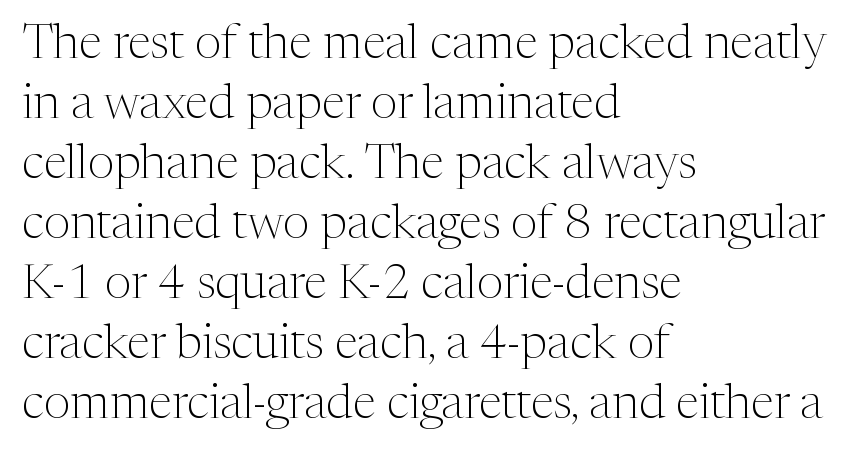
Q: Is the text bold? A: No.
Q: Is the text italic (slanted)? A: No, it is upright.
Q: Is the typeface a serif or a sans-serif typeface? A: Serif.
Q: Is the text underlined? A: No.
Q: How is the paragraph aligned? A: Left-aligned.
Q: Is the spacing between letters normal or unusually wide? A: Normal.
Q: Is the spacing between lines tight, normal or loose? A: Normal.
Q: Width (condensed, normal, or wide)? A: Normal.
Q: Stroke contrast? A: Medium.
Q: x-height? A: Medium.
Q: Monospaced? A: No.
